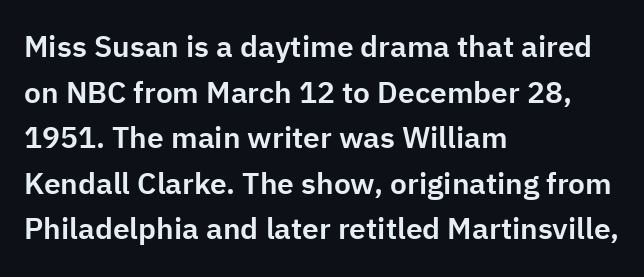
{"serif": "no", "italic": "no", "width": "normal", "stroke_contrast": "low", "x_height": "medium", "monospaced": "no", "underline": "no", "align": "left", "line_spacing": "normal", "line_spacing_ratio": 1.52, "letter_spacing": "normal", "letter_spacing_em": 0.0, "glyph_px": 30}
